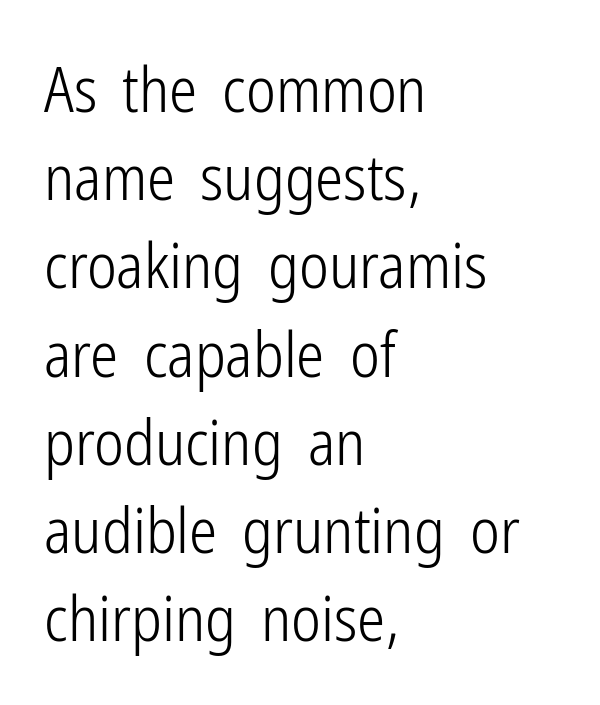
The image shows 63 px light, condensed sans-serif type, upright; set left-aligned, normal line spacing (1.4x), normal letter spacing, not underlined; low stroke contrast and a medium x-height.
